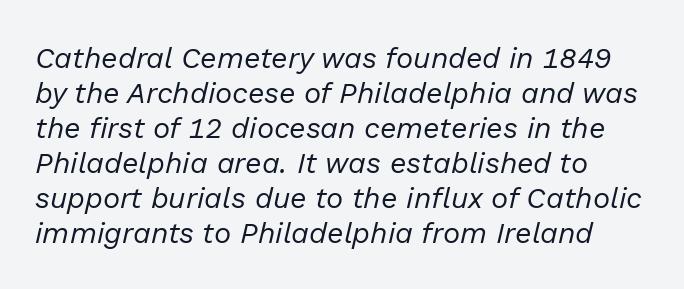
The image shows 29 px regular-weight type, italic (leaning right); set line spacing 1.21x, normal letter spacing, not underlined; low stroke contrast and a medium x-height.
